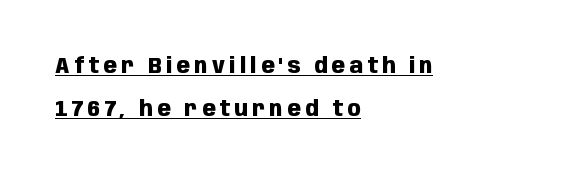
The image shows 22 px bold type, upright; set left-aligned, loose line spacing (1.95x), unusually wide letter spacing (+0.2 em), underlined.
